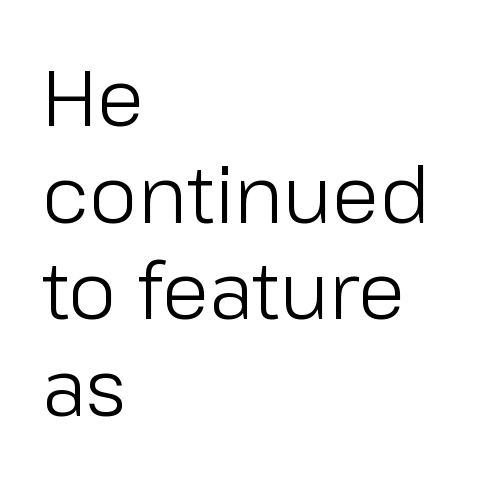
Q: Is the text bold? A: No.
Q: Is the text italic (slanted)? A: No, it is upright.
Q: Is the typeface a serif or a sans-serif typeface? A: Sans-serif.
Q: Is the text underlined? A: No.
Q: How is the paragraph aligned? A: Left-aligned.
Q: Is the spacing between letters normal or unusually wide? A: Normal.
Q: Width (condensed, normal, or wide)? A: Normal.
Q: Stroke contrast? A: Low.
Q: x-height? A: Medium.
Q: Monospaced? A: No.
